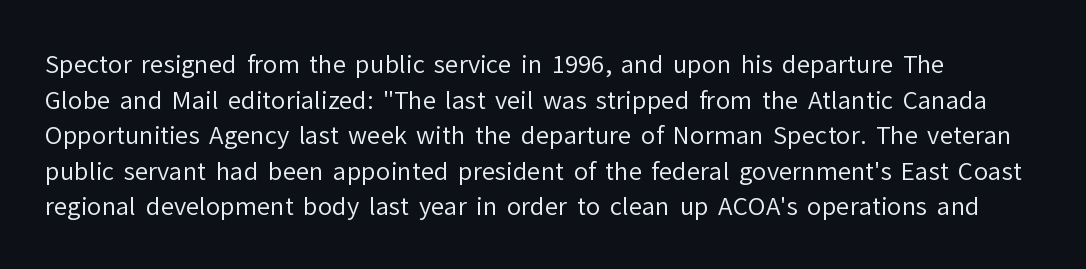
Q: Is the text bold? A: No.
Q: Is the text italic (slanted)? A: No, it is upright.
Q: Is the text underlined? A: No.
Q: Is the spacing between letters normal or unusually wide? A: Normal.
Q: Is the spacing between lines tight, normal or loose? A: Normal.
